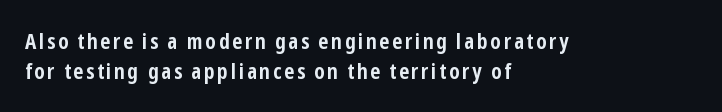
{"italic": "no", "bold": "yes", "underline": "no", "align": "left", "line_spacing": "normal", "line_spacing_ratio": 1.37, "glyph_px": 22}
